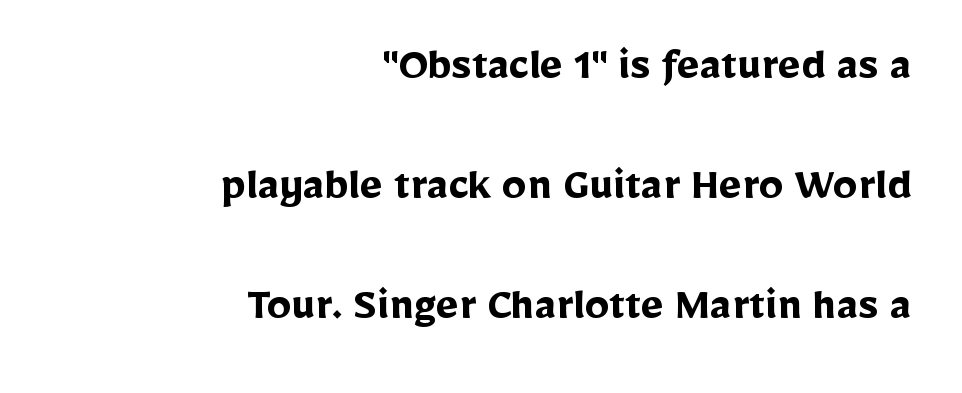
Q: Is the text bold? A: Yes.
Q: Is the text italic (slanted)? A: No, it is upright.
Q: Is the typeface a serif or a sans-serif typeface? A: Sans-serif.
Q: Is the text underlined? A: No.
Q: How is the paragraph aligned? A: Right-aligned.
Q: Is the spacing between letters normal or unusually wide? A: Normal.
Q: Is the spacing between lines tight, normal or loose? A: Loose.
Q: Width (condensed, normal, or wide)? A: Normal.
Q: Stroke contrast? A: Low.
Q: x-height? A: Medium.
Q: Monospaced? A: No.
